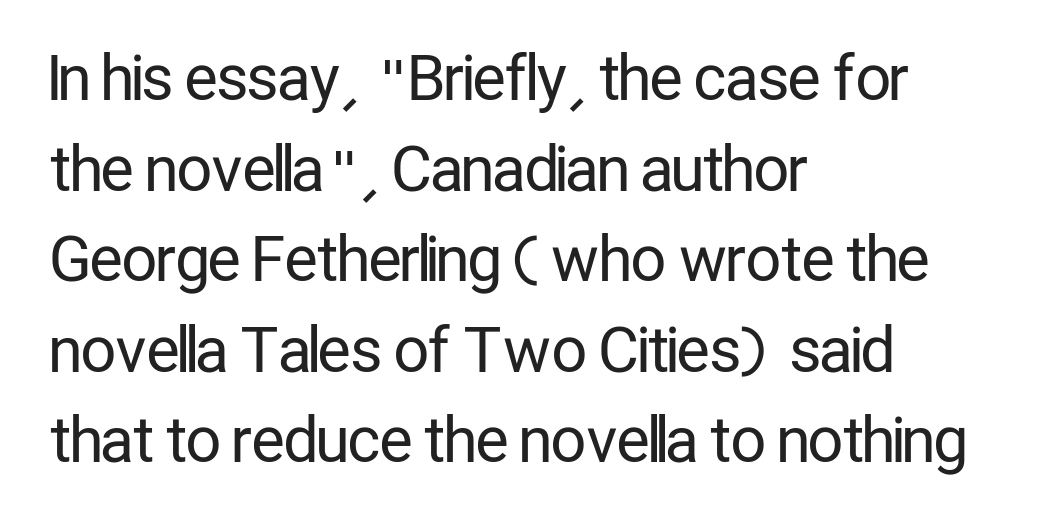
Q: Is the text bold? A: No.
Q: Is the text italic (slanted)? A: No, it is upright.
Q: Is the typeface a serif or a sans-serif typeface? A: Sans-serif.
Q: Is the text underlined? A: No.
Q: How is the paragraph aligned? A: Left-aligned.
Q: Is the spacing between letters normal or unusually wide? A: Normal.
Q: Is the spacing between lines tight, normal or loose? A: Normal.
Q: Width (condensed, normal, or wide)? A: Condensed.
Q: Stroke contrast? A: Low.
Q: x-height? A: Medium.
Q: Monospaced? A: No.
